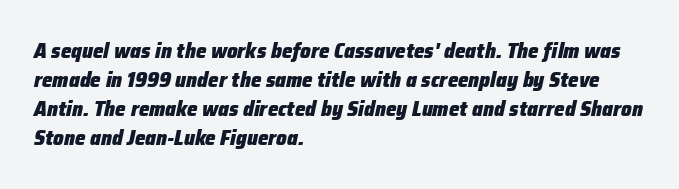
Q: Is the text bold? A: Yes.
Q: Is the text italic (slanted)? A: Yes, it leans right by about 12 degrees.
Q: Is the text underlined? A: No.
Q: How is the paragraph aligned? A: Left-aligned.
Q: Is the spacing between letters normal or unusually wide? A: Normal.
Q: Is the spacing between lines tight, normal or loose? A: Normal.
